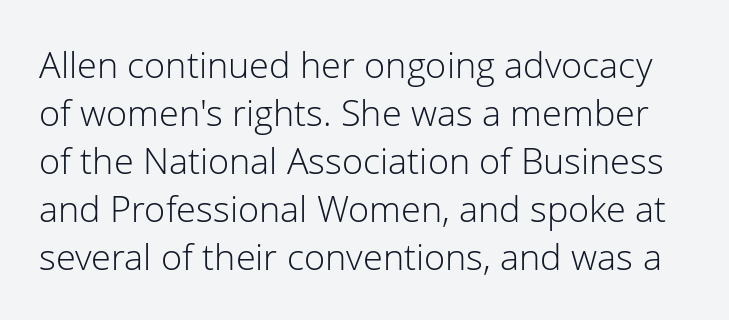
{"serif": "no", "italic": "no", "bold": "no", "weight": "light", "width": "normal", "stroke_contrast": "low", "x_height": "medium", "monospaced": "no", "underline": "no", "line_spacing": "normal", "line_spacing_ratio": 1.33, "letter_spacing": "normal", "letter_spacing_em": 0.0, "glyph_px": 36}
